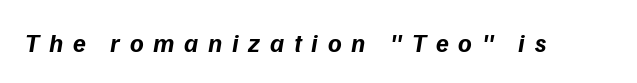
Pretty heavy lettering here — definitely bold. Rule under the text: the space is simply empty. Style check: oblique. Look at the tracking — it's clearly loosened, letters drifting apart.
